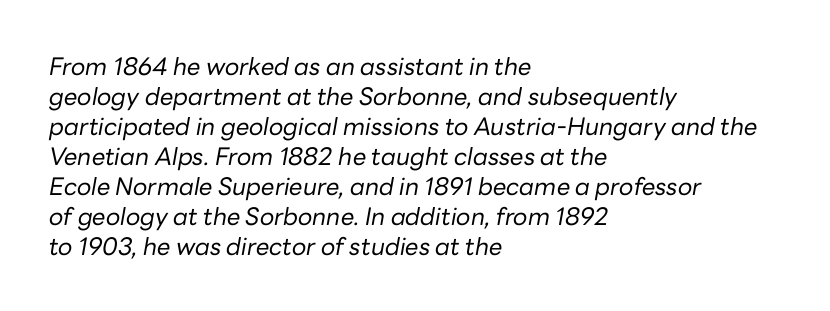
{"italic": "yes", "lean": "right", "slant_degrees": 10, "bold": "no", "underline": "no", "align": "left", "line_spacing": "normal", "line_spacing_ratio": 1.25, "letter_spacing": "normal", "letter_spacing_em": 0.0, "glyph_px": 24}
